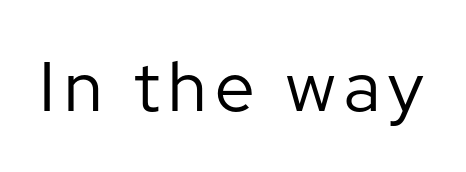
{"serif": "no", "italic": "no", "bold": "no", "weight": "regular", "width": "normal", "stroke_contrast": "low", "x_height": "medium", "monospaced": "no", "underline": "no", "glyph_px": 70}
